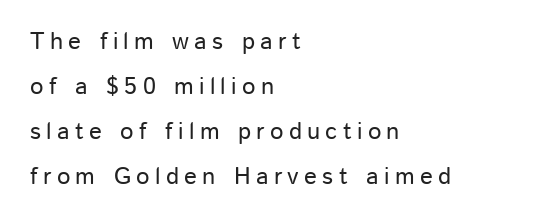
Q: Is the text italic (slanted)? A: No, it is upright.
Q: Is the text underlined? A: No.
Q: How is the paragraph aligned? A: Left-aligned.
Q: Is the spacing between letters normal or unusually wide? A: Unusually wide.
